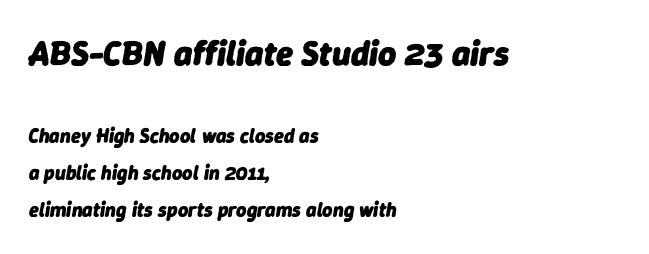
{"italic": "yes", "lean": "right", "slant_degrees": 9, "bold": "yes", "weight": "heavy", "width": "normal", "stroke_contrast": "low", "x_height": "medium", "monospaced": "no", "underline": "no", "align": "left", "line_spacing_ratio": 1.86, "letter_spacing": "normal", "letter_spacing_em": 0.0, "larger_block": "first", "size_ratio": 1.75, "glyph_px": 35}
